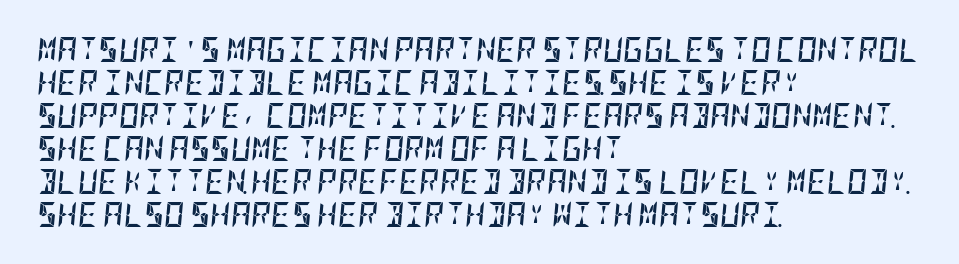
The image shows 25 px bold type, italic (leaning right); set left-aligned, normal line spacing (1.32x), normal letter spacing, not underlined.
